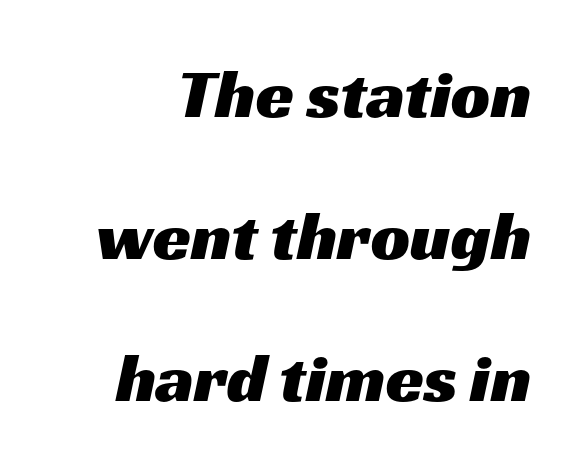
Reading down the column, the eye jumps a long way to each next line. The space directly below the letters is spotless. Serif or sans? Sans — the stroke terminals are bare. The letters advance in unequal steps, a hallmark of proportional type. Characters follow at the spacing the type designer built in.
